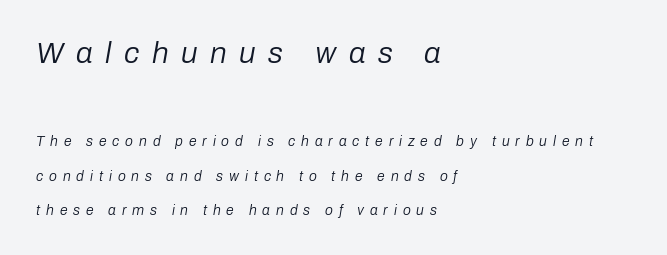
Line spacing here is loose. Of the two passages, the one on top uses the larger point size. Decoration check: the copy has no underline. Is this a fixed-width face? No — the glyphs have proportional, varying widths.
